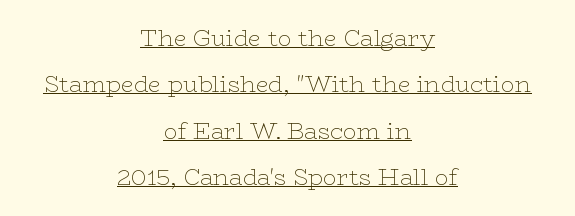
The image shows 23 px text type, upright; set centered, loose line spacing (2.02x), normal letter spacing, underlined.
